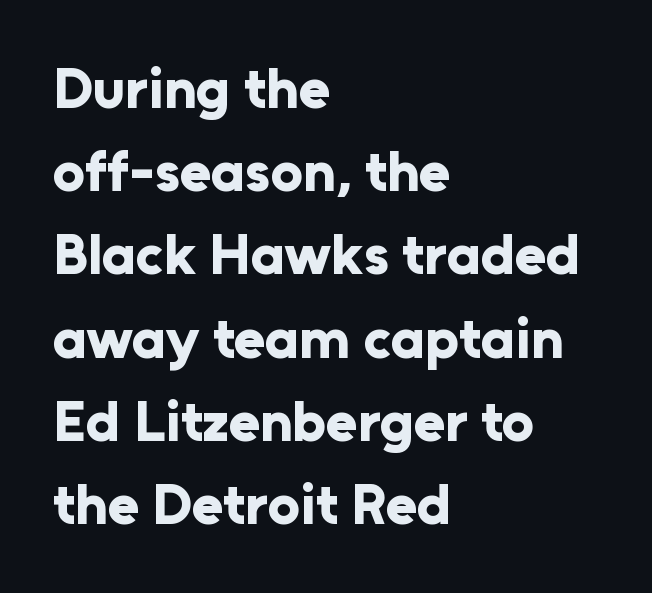
{"serif": "no", "italic": "no", "bold": "yes", "weight": "bold", "width": "normal", "stroke_contrast": "low", "x_height": "medium", "monospaced": "no", "underline": "no", "align": "left", "line_spacing": "normal", "line_spacing_ratio": 1.46, "letter_spacing": "normal", "letter_spacing_em": 0.0, "glyph_px": 57}
